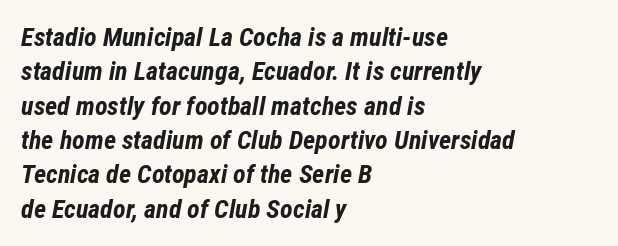
If you drew a line through each stem, it would be angled. This sample is left-justified, so line endings fall wherever the words run out. A clean baseline with only descenders dipping below it. Rows of type keep a routine distance in the vertical direction.
